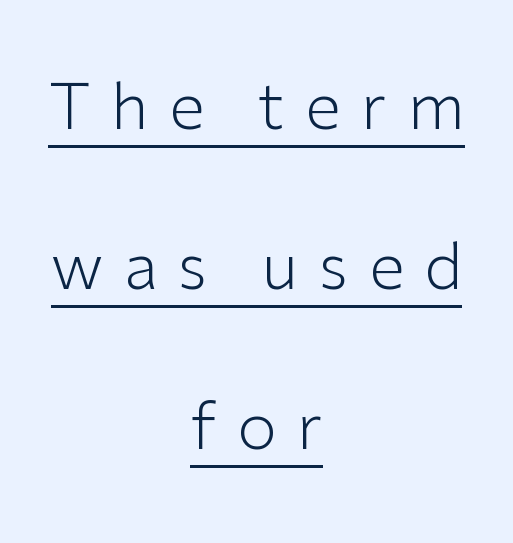
{"serif": "no", "italic": "no", "bold": "no", "weight": "light", "width": "normal", "stroke_contrast": "low", "x_height": "medium", "monospaced": "no", "underline": "yes", "align": "center", "line_spacing": "loose", "line_spacing_ratio": 2.5, "letter_spacing": "wide", "letter_spacing_em": 0.32, "glyph_px": 64}
